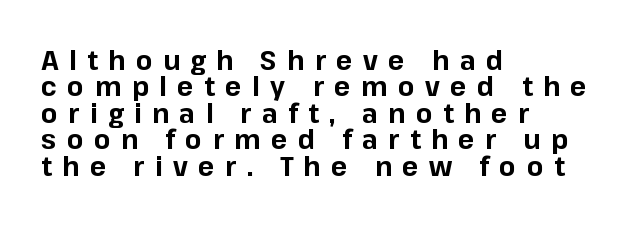
The image shows 27 px bold type, upright; set left-aligned, tight line spacing (0.98x), unusually wide letter spacing (+0.39 em), not underlined.
